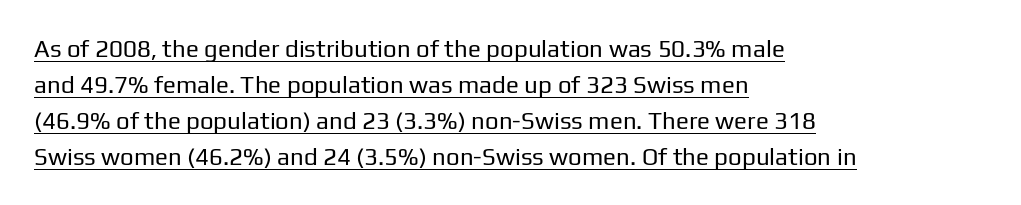
What stands out about the letter spacing? Nothing — it is the standard amount. Every word sits above its own underline. Weight: in the light-to-regular range. Every stem runs plumb, perpendicular to the baseline. Horizontal alignment here is leftward, the default for most running prose.
